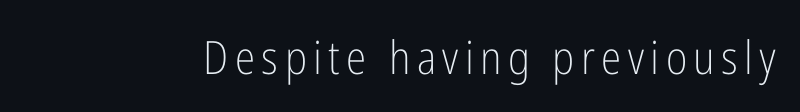
Q: Is the text bold? A: No.
Q: Is the text italic (slanted)? A: No, it is upright.
Q: Is the typeface a serif or a sans-serif typeface? A: Sans-serif.
Q: Is the text underlined? A: No.
Q: Width (condensed, normal, or wide)? A: Condensed.
Q: Stroke contrast? A: Low.
Q: x-height? A: Medium.
Q: Monospaced? A: No.
